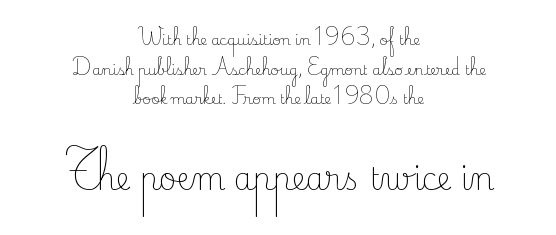
{"serif": "yes", "italic": "no", "bold": "no", "weight": "light", "width": "normal", "stroke_contrast": "low", "x_height": "small", "monospaced": "no", "underline": "no", "align": "center", "line_spacing": "loose", "line_spacing_ratio": 2.11, "letter_spacing": "normal", "letter_spacing_em": 0.0, "larger_block": "second", "size_ratio": 2.14, "glyph_px": 30}
